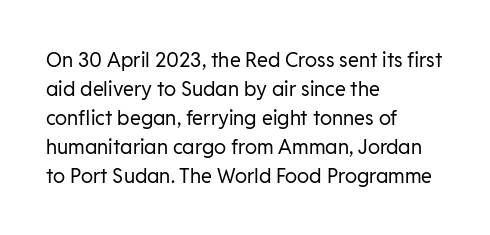
Beneath every word, the page is bare. Stems here are at most as thick as an everyday book face. When letters stand straight like this, we call the style roman or upright. This rendering leaves character spacing at its baseline value. The rendering uses a moderate line-height, typical for paragraphs.
